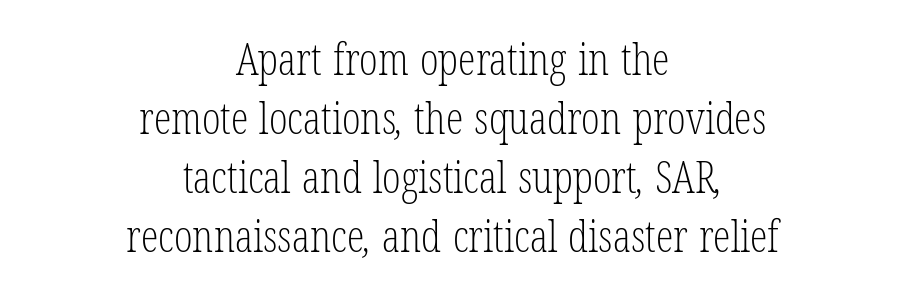
The image shows 44 px light, condensed serif type; set centered, normal line spacing (1.34x), normal letter spacing, not underlined; low stroke contrast and a medium x-height.
